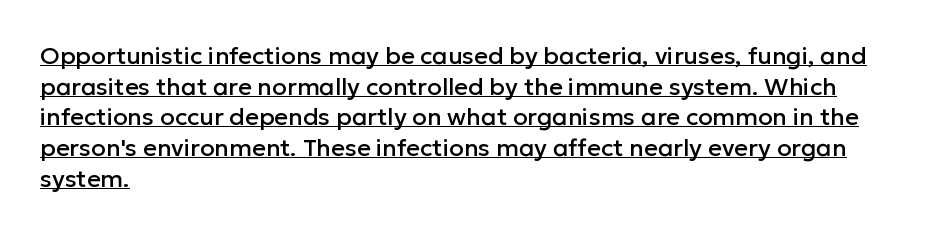
{"italic": "no", "underline": "yes", "align": "left", "line_spacing": "normal", "line_spacing_ratio": 1.28, "letter_spacing": "normal", "letter_spacing_em": 0.0, "glyph_px": 24}
